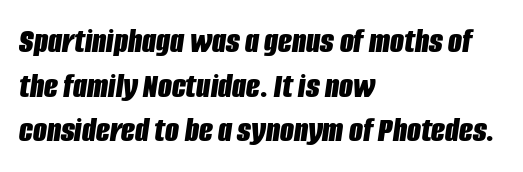
Q: Is the text bold? A: Yes.
Q: Is the text italic (slanted)? A: Yes, it leans right by about 8 degrees.
Q: Is the text underlined? A: No.
Q: How is the paragraph aligned? A: Left-aligned.
Q: Is the spacing between letters normal or unusually wide? A: Normal.
Q: Width (condensed, normal, or wide)? A: Condensed.
Q: Stroke contrast? A: Low.
Q: x-height? A: Large.
Q: Monospaced? A: No.
